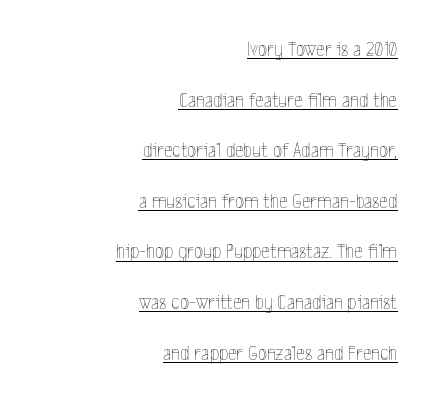
The weight tops out at a normal text grade. The vertical gap from one line to the next is large. The specimen reads as upright at a glance. Layout note: lines flush right. A typesetter would call this zero additional tracking.
